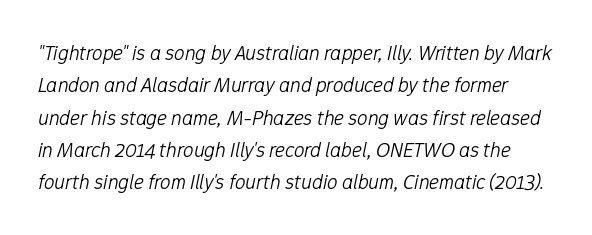
Q: Is the text bold? A: No.
Q: Is the text italic (slanted)? A: Yes, it leans right by about 12 degrees.
Q: Is the text underlined? A: No.
Q: Is the spacing between letters normal or unusually wide? A: Normal.
Q: Is the spacing between lines tight, normal or loose? A: Normal.
